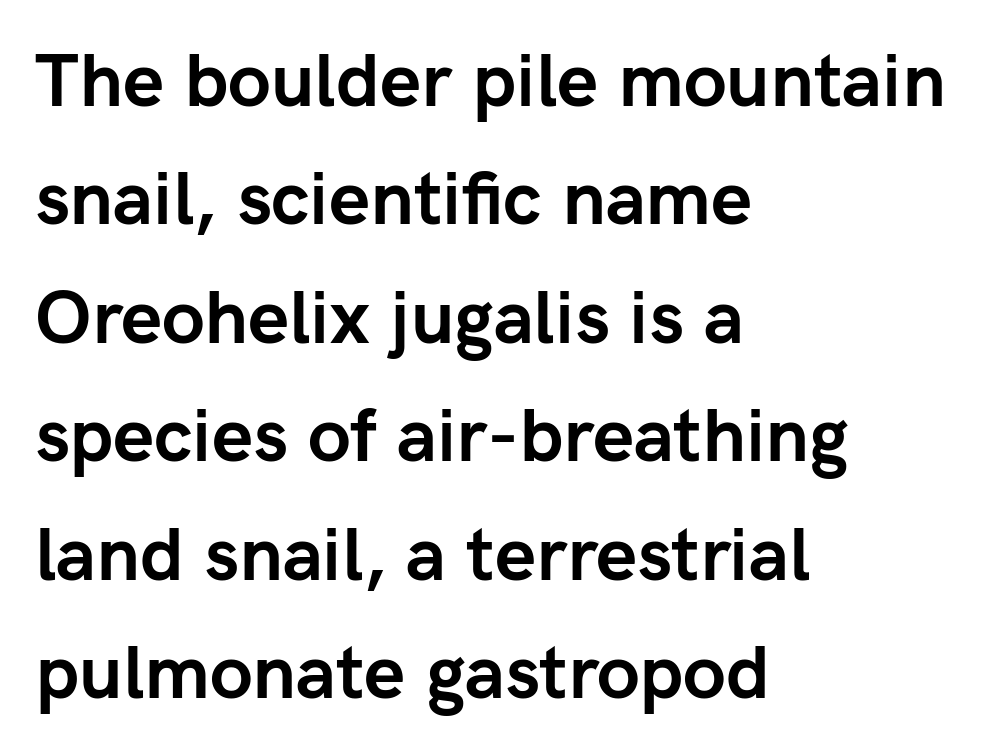
The image shows 74 px semibold sans-serif type, upright; set left-aligned, normal line spacing (1.6x), normal letter spacing, not underlined; low stroke contrast and a medium x-height.
